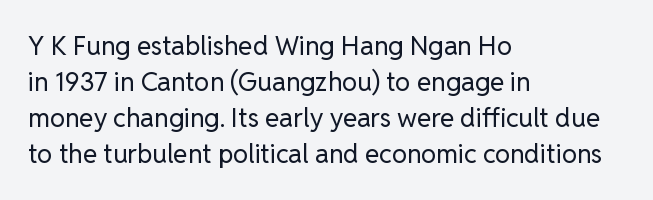
The image shows 26 px text type, upright; set left-aligned, normal line spacing (1.39x), normal letter spacing, not underlined.
